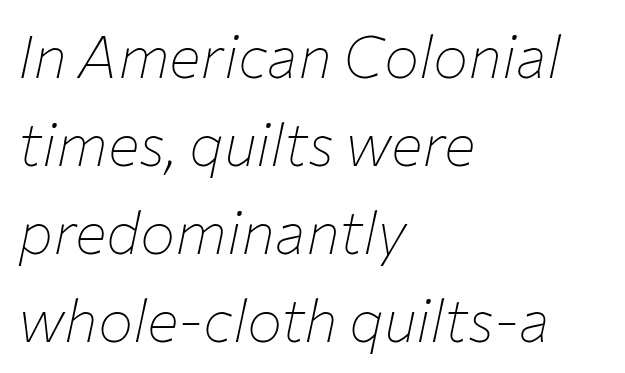
{"italic": "yes", "lean": "right", "slant_degrees": 12, "bold": "no", "weight": "thin", "width": "normal", "stroke_contrast": "low", "x_height": "medium", "monospaced": "no", "underline": "no", "align": "left", "line_spacing": "normal", "line_spacing_ratio": 1.49, "letter_spacing": "normal", "letter_spacing_em": 0.0, "glyph_px": 59}
